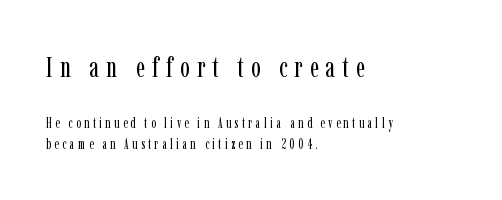
{"serif": "yes", "italic": "no", "bold": "no", "weight": "regular", "width": "condensed", "stroke_contrast": "low", "x_height": "medium", "monospaced": "no", "underline": "no", "align": "left", "line_spacing": "normal", "line_spacing_ratio": 1.51, "letter_spacing": "wide", "letter_spacing_em": 0.24, "larger_block": "first", "size_ratio": 2.07, "glyph_px": 29}
